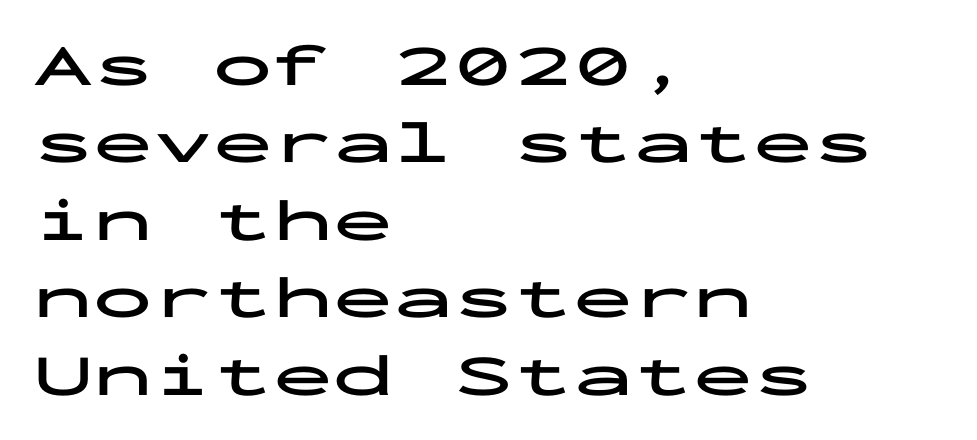
Type style note: lacks serifs. Spacing between characters is what you'd get straight out of the box. Look at the stroke-to-counter ratio: heavy, a bold. Tall strokes in this sample are plumb rather than angled.
